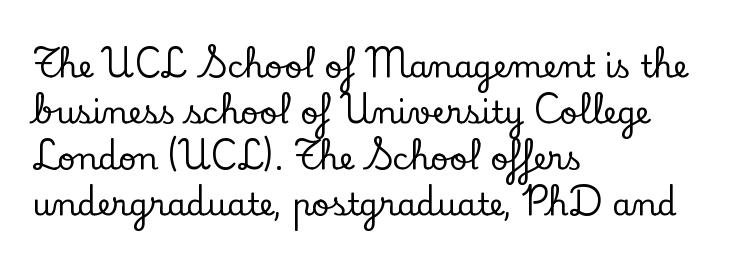
{"serif": "yes", "italic": "no", "width": "normal", "stroke_contrast": "low", "x_height": "small", "monospaced": "no", "underline": "no", "align": "left", "line_spacing": "normal", "line_spacing_ratio": 1.48, "letter_spacing": "normal", "letter_spacing_em": 0.0, "glyph_px": 31}
